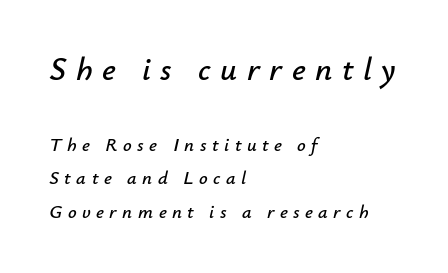
Q: Is the text italic (slanted)? A: Yes, it leans right by about 12 degrees.
Q: Is the text underlined? A: No.
Q: How is the paragraph aligned? A: Left-aligned.
Q: Is the spacing between letters normal or unusually wide? A: Unusually wide.
Q: Which block of text is set in a larger size, the first (top) or the second (bottom)? A: The first (top) one.
Q: Width (condensed, normal, or wide)? A: Normal.
Q: Stroke contrast? A: Low.
Q: x-height? A: Small.
Q: Monospaced? A: No.
